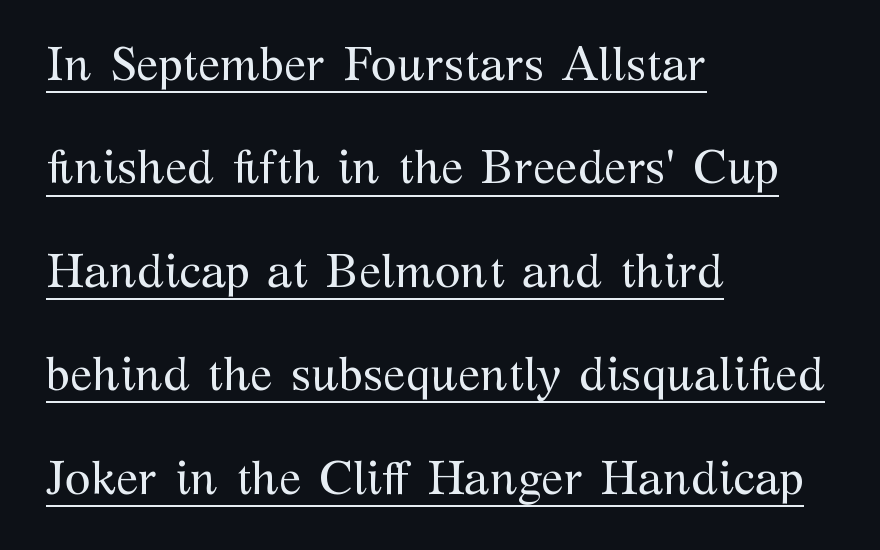
Q: Is the text bold? A: No.
Q: Is the text italic (slanted)? A: No, it is upright.
Q: Is the typeface a serif or a sans-serif typeface? A: Serif.
Q: Is the text underlined? A: Yes.
Q: How is the paragraph aligned? A: Left-aligned.
Q: Is the spacing between letters normal or unusually wide? A: Normal.
Q: Is the spacing between lines tight, normal or loose? A: Loose.
Q: Width (condensed, normal, or wide)? A: Normal.
Q: Stroke contrast? A: Medium.
Q: x-height? A: Medium.
Q: Monospaced? A: No.
